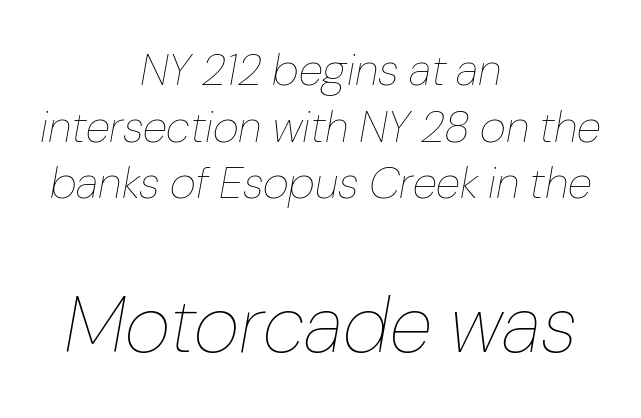
A quiet, ordinary-to-light weight characterises the typeface. Characters follow at the spacing the type designer built in. One glance says typical: line gaps are just what's usual. This layout puts the modest block above and the oversized block below. Compared with ordinary roman type, these characters are visibly tilted.
